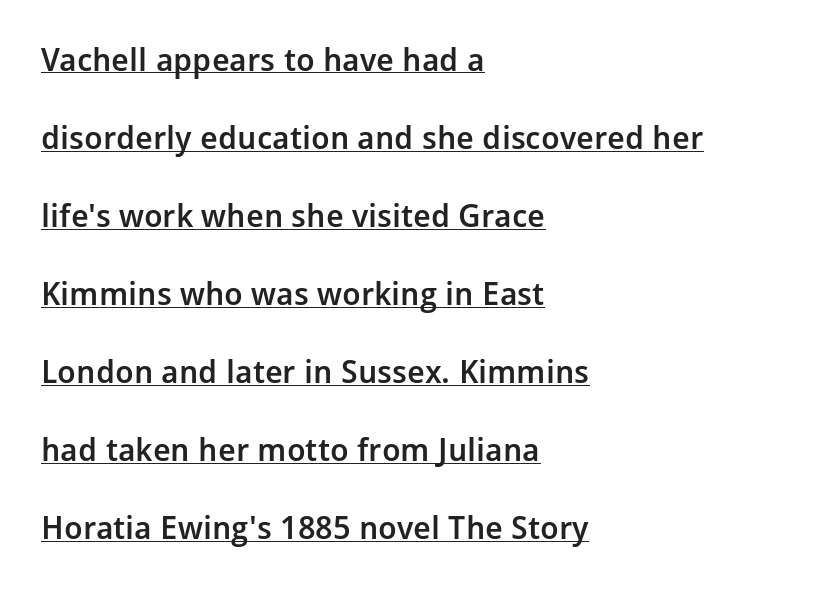
{"serif": "no", "italic": "no", "bold": "semi", "weight": "semibold", "width": "normal", "stroke_contrast": "low", "x_height": "medium", "monospaced": "no", "underline": "yes", "align": "left", "line_spacing": "loose", "line_spacing_ratio": 2.44, "letter_spacing": "normal", "letter_spacing_em": 0.0, "glyph_px": 32}
